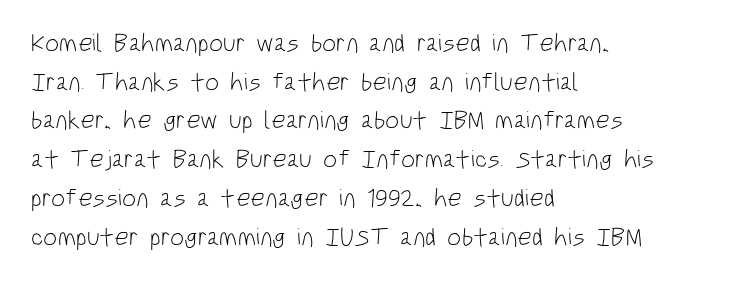
{"italic": "no", "bold": "no", "underline": "no", "align": "left", "line_spacing": "normal", "line_spacing_ratio": 1.55, "letter_spacing": "normal", "letter_spacing_em": 0.0, "glyph_px": 25}
